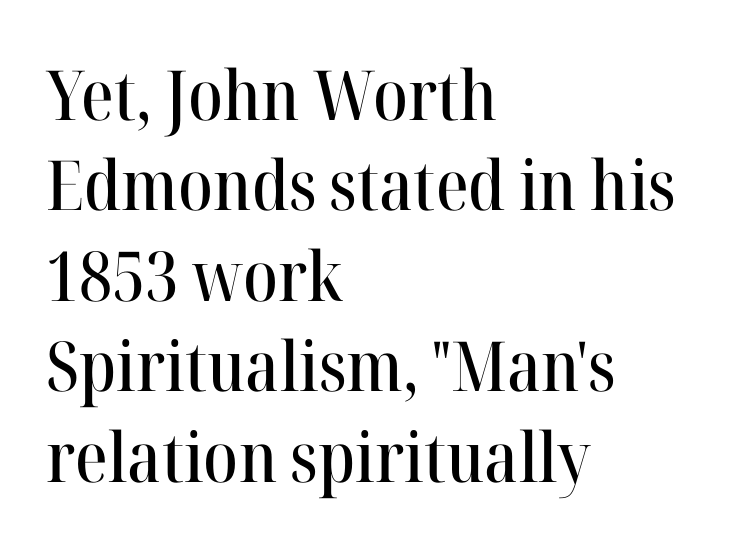
{"serif": "yes", "italic": "no", "width": "normal", "stroke_contrast": "high", "x_height": "medium", "monospaced": "no", "underline": "no", "align": "left", "line_spacing": "normal", "line_spacing_ratio": 1.31, "letter_spacing": "normal", "letter_spacing_em": 0.0, "glyph_px": 69}
